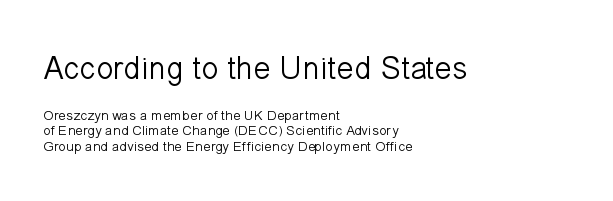
The image shows 32 px light sans-serif type, upright; set left-aligned, tight line spacing (1.1x), normal letter spacing, not underlined; the first (top) block is 2.29x larger; low stroke contrast and a medium x-height.
